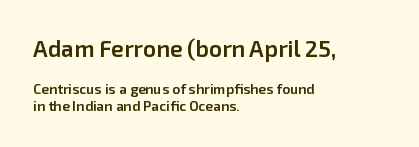
Which margin do the lines hug? The left one — the right edge is uneven. The characters look somewhat weighty, a semibold short of true bold. Caption: upper text group enlarged, lower text group reduced. Observe the ordinary spacing: letters are neighbours, not strangers.
